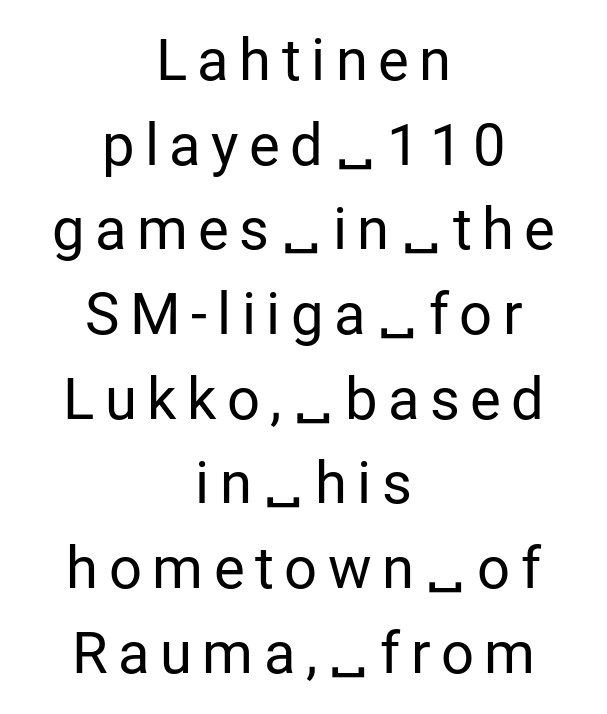
The passage shown is not bold in any degree. The designer went with a sans here, leaving each stem footless. You could not count columns in this text — the font is proportionally spaced. Typeset on center — no edge is straight. Is there any slant? The stems are plumb. Interline gaps are of average width in this sample.
